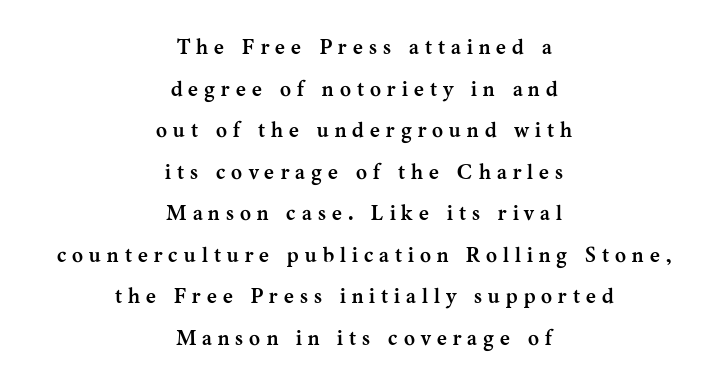
You'd pick this weight for a headline — it's a proper bold. Spacing between characters has been opened up far beyond the box default. Words float on clear page, feet unadorned. The font's upright variant was chosen for this text.
